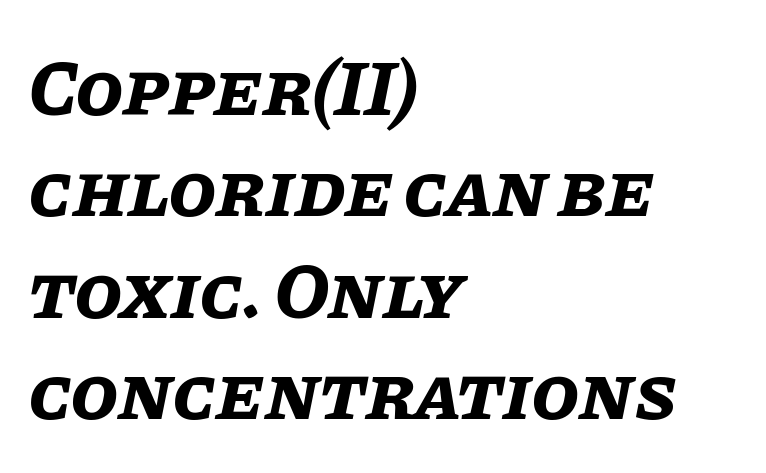
Notice how thick the strokes are: this is what a full bold looks like. Honestly, the letter spacing is just normal — you wouldn't notice it. Students, observe: this is what conventionally led text looks like. A bare baseline throughout the passage.
